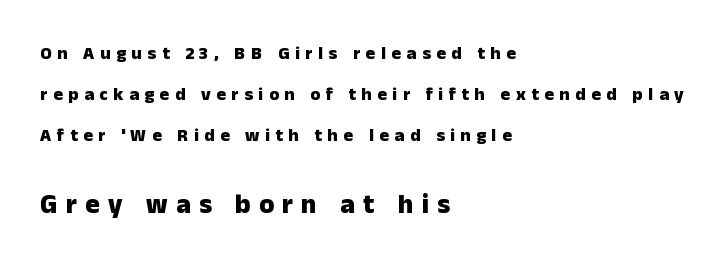
{"italic": "no", "bold": "yes", "underline": "no", "align": "left", "line_spacing": "loose", "line_spacing_ratio": 2.29, "letter_spacing": "wide", "letter_spacing_em": 0.31, "larger_block": "second", "size_ratio": 1.5, "glyph_px": 27}
